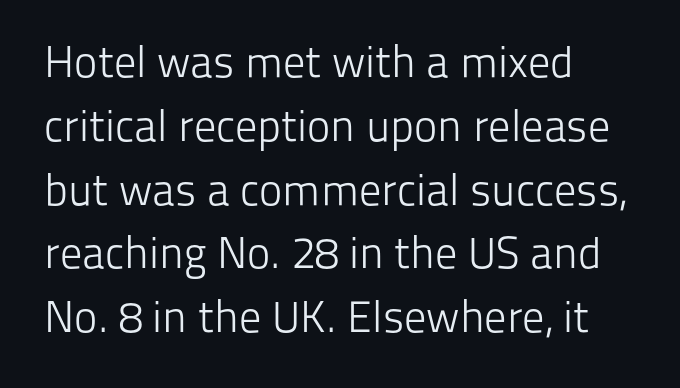
Descenders are the only things crossing below the line. This sample uses plain, unmodified letter spacing. Spacing verdict: proportional, widths tailored to each character. A typesetter would mark this as roman, not italic. In CSS terms this would be text-align: left.
